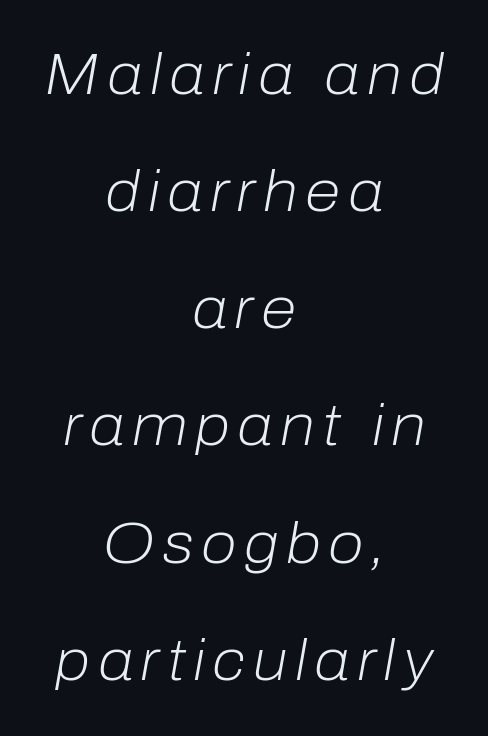
{"italic": "yes", "lean": "right", "slant_degrees": 10, "bold": "no", "weight": "light", "width": "normal", "stroke_contrast": "low", "x_height": "medium", "monospaced": "no", "underline": "no", "align": "center", "line_spacing": "loose", "line_spacing_ratio": 2.02, "glyph_px": 58}
